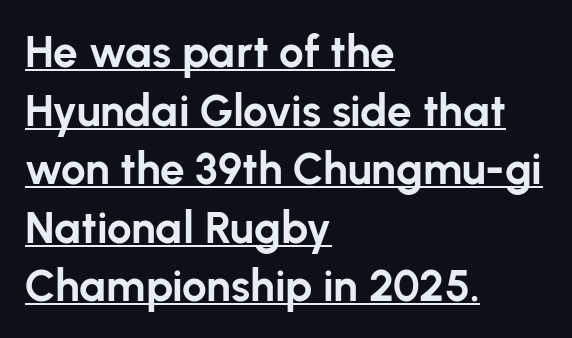
Note the varied advance widths — an 'i' is clearly narrower than an 'm'. Posture: vertical. The text was rendered using a sans face with plain stroke endings. These lines are set flush left with a ragged right edge. The words here are underlined.
